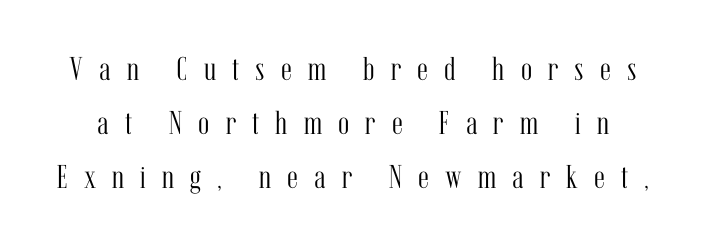
{"serif": "yes", "italic": "no", "bold": "no", "weight": "light", "width": "condensed", "stroke_contrast": "medium", "x_height": "medium", "monospaced": "no", "underline": "no", "line_spacing": "normal", "line_spacing_ratio": 1.64, "letter_spacing": "wide", "letter_spacing_em": 0.49, "glyph_px": 33}
